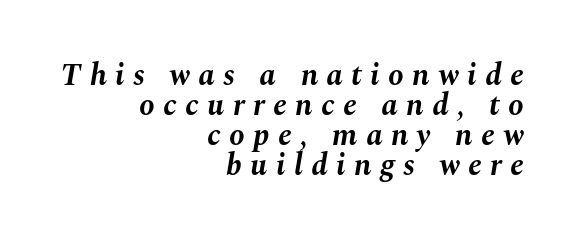
{"italic": "yes", "lean": "right", "slant_degrees": 10, "bold": "yes", "weight": "bold", "width": "normal", "stroke_contrast": "medium", "x_height": "medium", "monospaced": "no", "underline": "no", "align": "right", "line_spacing": "tight", "line_spacing_ratio": 0.97, "letter_spacing": "wide", "letter_spacing_em": 0.27, "glyph_px": 31}
